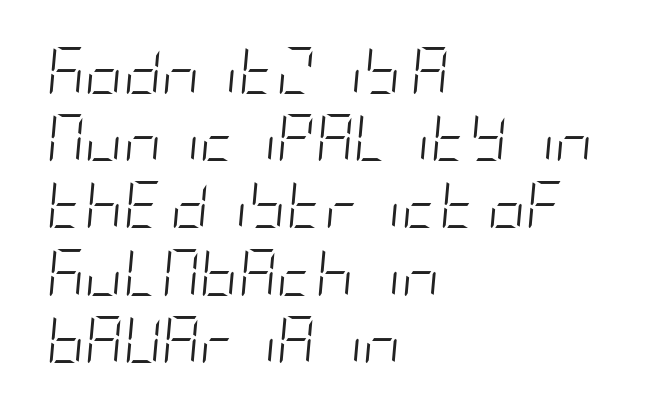
Q: Is the text bold? A: No.
Q: Is the text italic (slanted)? A: Yes, it leans right by about 5 degrees.
Q: Is the text underlined? A: No.
Q: How is the paragraph aligned? A: Left-aligned.
Q: Is the spacing between letters normal or unusually wide? A: Normal.
Q: Is the spacing between lines tight, normal or loose? A: Normal.
Q: Width (condensed, normal, or wide)? A: Condensed.
Q: Stroke contrast? A: Low.
Q: x-height? A: Large.
